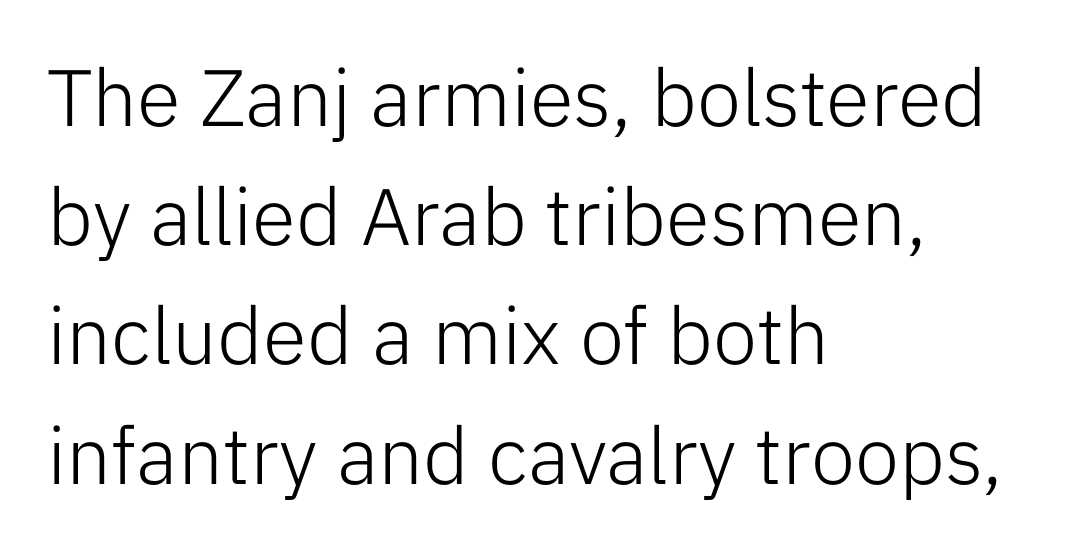
{"serif": "no", "italic": "no", "bold": "no", "weight": "light", "width": "normal", "stroke_contrast": "low", "x_height": "medium", "monospaced": "no", "underline": "no", "align": "left", "line_spacing": "normal", "line_spacing_ratio": 1.49, "letter_spacing": "normal", "letter_spacing_em": 0.0, "glyph_px": 80}
